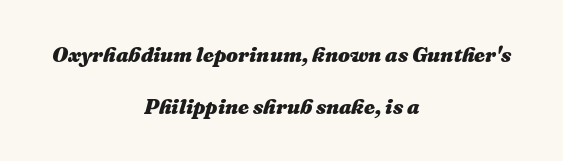
The image shows 21 px bold type, italic (leaning right); set centered, loose line spacing (2.46x), normal letter spacing, not underlined.
